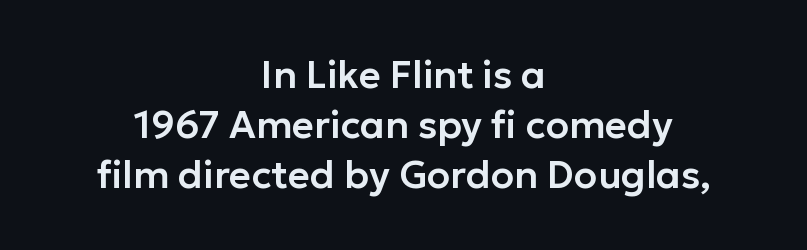
A bare baseline throughout the passage. The lettering stays uniformly vertical, giving the passage a roman look. Serifs: no, the terminals of the letterforms are clean. Centered paragraph, ragged on both sides. Looks like regular typesetting: each glyph gets only the width it needs.
